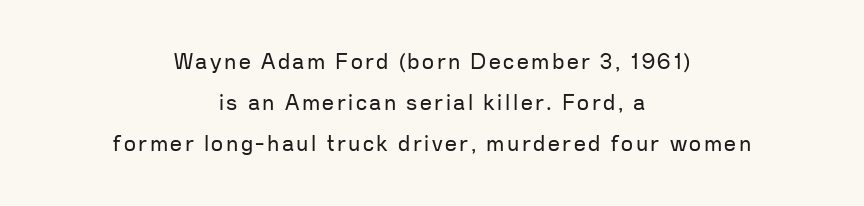
{"italic": "no", "bold": "no", "underline": "no", "align": "center", "line_spacing": "loose", "line_spacing_ratio": 1.95, "glyph_px": 21}
